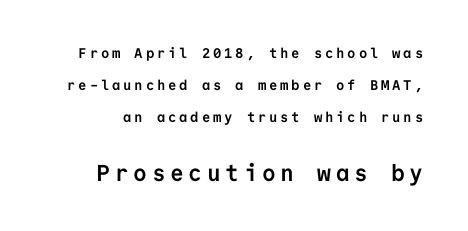
{"italic": "no", "bold": "yes", "underline": "no", "line_spacing": "loose", "line_spacing_ratio": 2.29, "letter_spacing": "wide", "letter_spacing_em": 0.2, "larger_block": "second", "size_ratio": 1.64, "glyph_px": 23}
